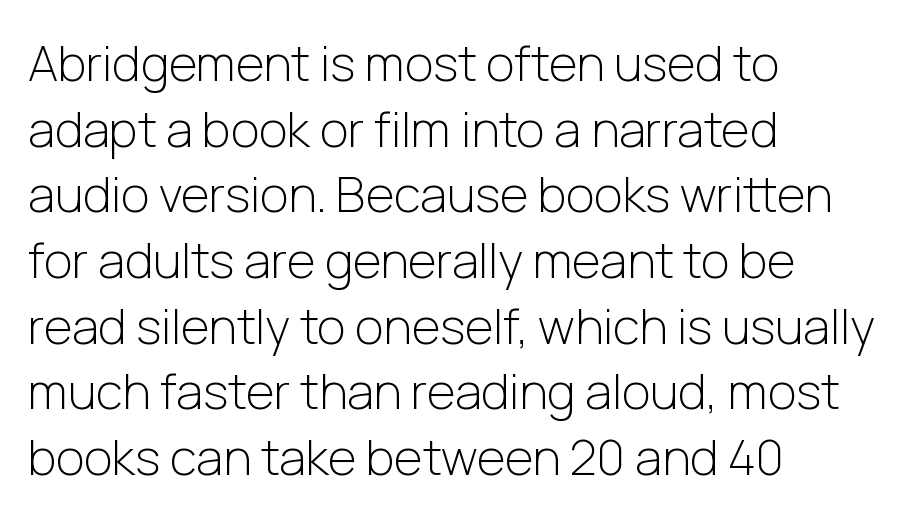
{"serif": "no", "italic": "no", "bold": "no", "weight": "light", "width": "normal", "stroke_contrast": "low", "x_height": "medium", "monospaced": "no", "underline": "no", "align": "left", "line_spacing": "normal", "line_spacing_ratio": 1.34, "letter_spacing": "normal", "letter_spacing_em": 0.0, "glyph_px": 49}
